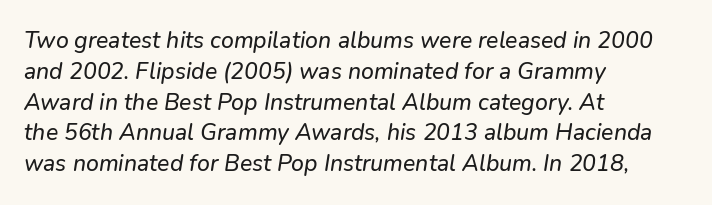
Spacing between characters is what you'd get straight out of the box. Evenly set lines give the paragraph a standard silhouette. Clear beneath every line of the passage. These lines are set flush left with a ragged right edge.
